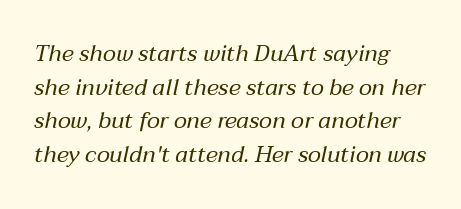
The image shows 23 px text type, italic (leaning right); set normal line spacing (1.46x), normal letter spacing, not underlined.
